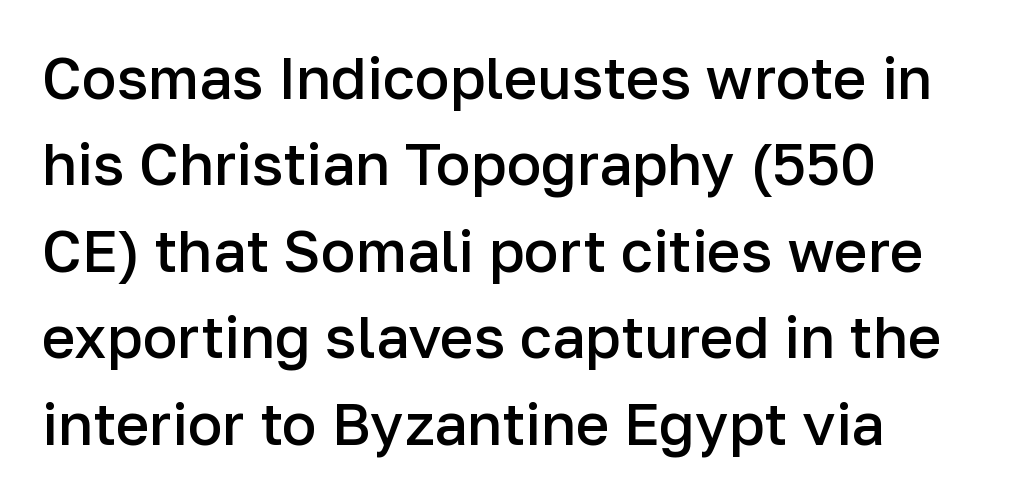
The image shows 58 px semibold sans-serif type, upright; set normal line spacing (1.49x), normal letter spacing, not underlined; low stroke contrast and a medium x-height.
